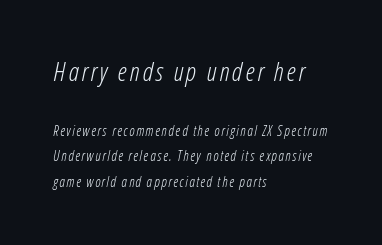
Q: Is the text bold? A: No.
Q: Is the text italic (slanted)? A: Yes, it leans right by about 12 degrees.
Q: Is the text underlined? A: No.
Q: How is the paragraph aligned? A: Left-aligned.
Q: Which block of text is set in a larger size, the first (top) or the second (bottom)? A: The first (top) one.
